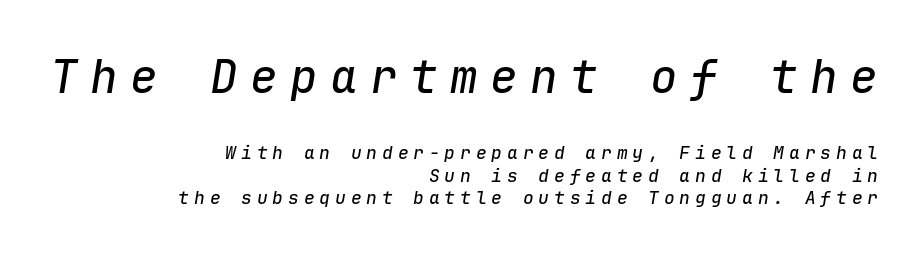
The image shows 46 px text type, italic (leaning right), monospaced; set right-aligned, normal line spacing (1.25x), unusually wide letter spacing (+0.27 em), not underlined; the first (top) block is 2.56x larger; low stroke contrast and a medium x-height.
